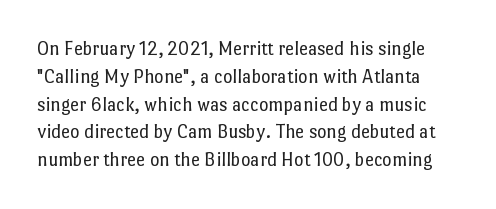
Ink coverage per letter is moderate at most. Underline: absent. The tracking reads as untouched default to a designer's eye. Does the lettering tilt? It doesn't — this is upright.
